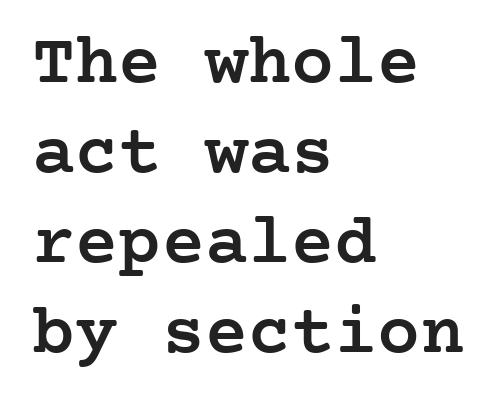
Q: Is the text bold? A: Semi-bold.
Q: Is the text italic (slanted)? A: No, it is upright.
Q: Is the typeface a serif or a sans-serif typeface? A: Serif.
Q: Is the text underlined? A: No.
Q: How is the paragraph aligned? A: Left-aligned.
Q: Is the spacing between letters normal or unusually wide? A: Normal.
Q: Is the spacing between lines tight, normal or loose? A: Normal.
Q: Width (condensed, normal, or wide)? A: Normal.
Q: Stroke contrast? A: Low.
Q: x-height? A: Medium.
